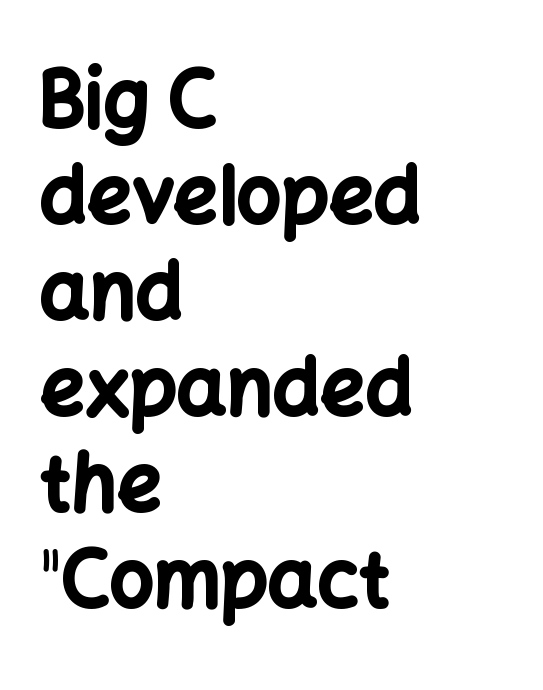
{"serif": "no", "italic": "no", "bold": "yes", "weight": "bold", "width": "normal", "stroke_contrast": "low", "x_height": "medium", "monospaced": "no", "underline": "no", "align": "left", "line_spacing_ratio": 1.23, "letter_spacing": "normal", "letter_spacing_em": 0.0, "glyph_px": 78}
